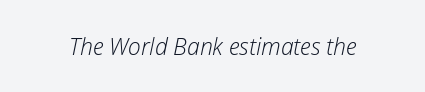
{"italic": "yes", "lean": "right", "slant_degrees": 12, "bold": "no", "underline": "no", "letter_spacing": "normal", "letter_spacing_em": 0.0, "glyph_px": 23}
